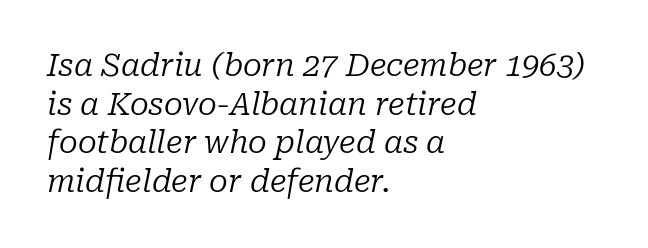
{"serif": "yes", "italic": "yes", "lean": "right", "slant_degrees": 10, "bold": "no", "weight": "regular", "width": "normal", "stroke_contrast": "low", "x_height": "medium", "monospaced": "no", "underline": "no", "align": "left", "line_spacing": "normal", "line_spacing_ratio": 1.25, "letter_spacing": "normal", "letter_spacing_em": 0.0, "glyph_px": 31}
